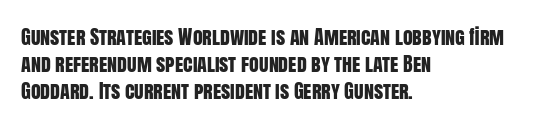
{"italic": "no", "underline": "no", "align": "left", "line_spacing": "normal", "line_spacing_ratio": 1.35, "letter_spacing": "normal", "letter_spacing_em": 0.0, "glyph_px": 20}
